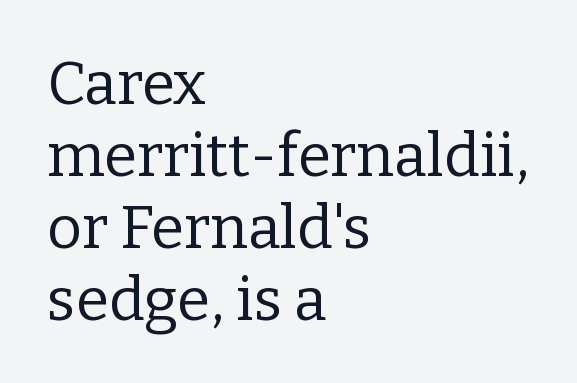
{"serif": "yes", "italic": "no", "bold": "no", "weight": "regular", "width": "normal", "stroke_contrast": "low", "x_height": "medium", "monospaced": "no", "underline": "no", "align": "left", "line_spacing_ratio": 1.2, "letter_spacing": "normal", "letter_spacing_em": 0.0, "glyph_px": 60}
